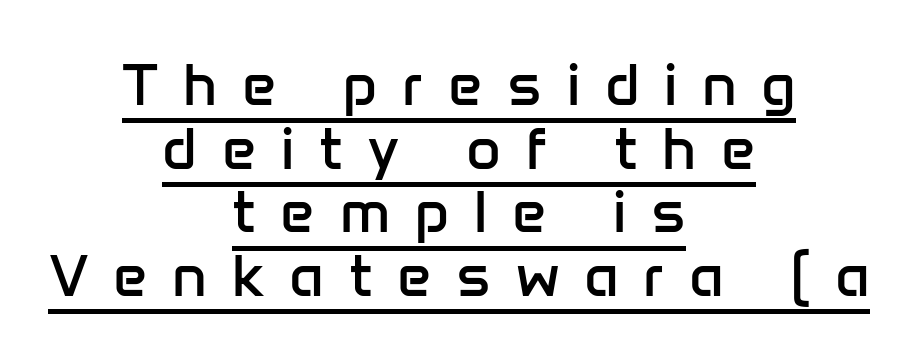
{"serif": "no", "italic": "no", "bold": "no", "weight": "regular", "width": "normal", "stroke_contrast": "low", "x_height": "medium", "monospaced": "no", "underline": "yes", "align": "center", "line_spacing": "tight", "line_spacing_ratio": 1.06, "letter_spacing": "wide", "letter_spacing_em": 0.41, "glyph_px": 60}
